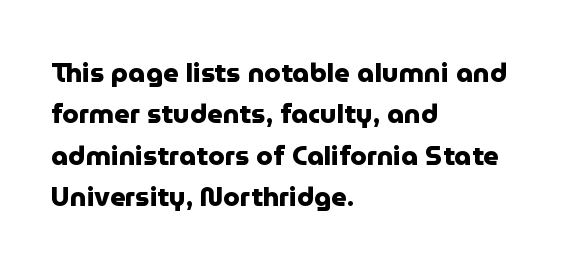
This block has exactly the height ordinary leading produces. The letterforms sit shoulder to shoulder at normal distance. On the weight axis this lands at bold, roughly 700. Line beginnings align vertically; line endings do not. A roman cut, with each character standing at attention.
